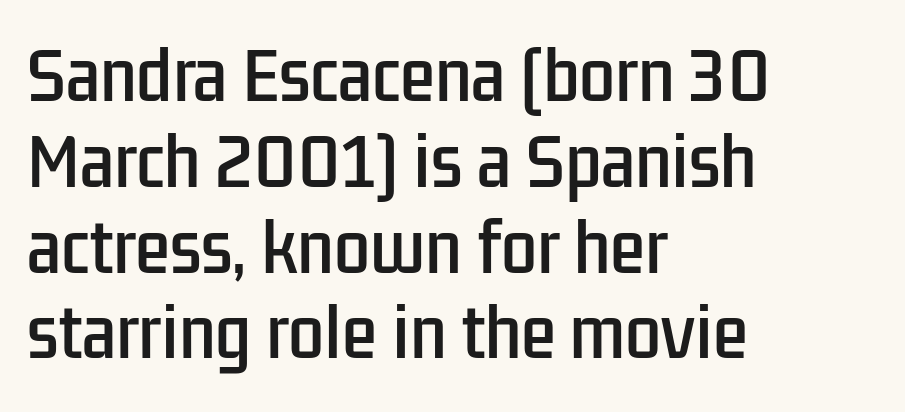
Q: Is the text italic (slanted)? A: No, it is upright.
Q: Is the typeface a serif or a sans-serif typeface? A: Sans-serif.
Q: Is the text underlined? A: No.
Q: How is the paragraph aligned? A: Left-aligned.
Q: Is the spacing between letters normal or unusually wide? A: Normal.
Q: Is the spacing between lines tight, normal or loose? A: Normal.
Q: Width (condensed, normal, or wide)? A: Condensed.
Q: Stroke contrast? A: Low.
Q: x-height? A: Medium.
Q: Monospaced? A: No.
